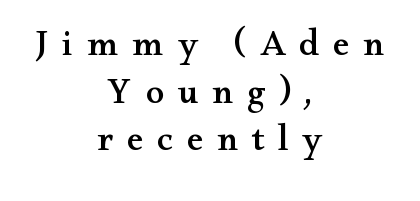
The image shows 37 px wide serif type, upright; set centered, normal line spacing (1.29x), unusually wide letter spacing (+0.37 em), not underlined; medium stroke contrast and a small x-height.
